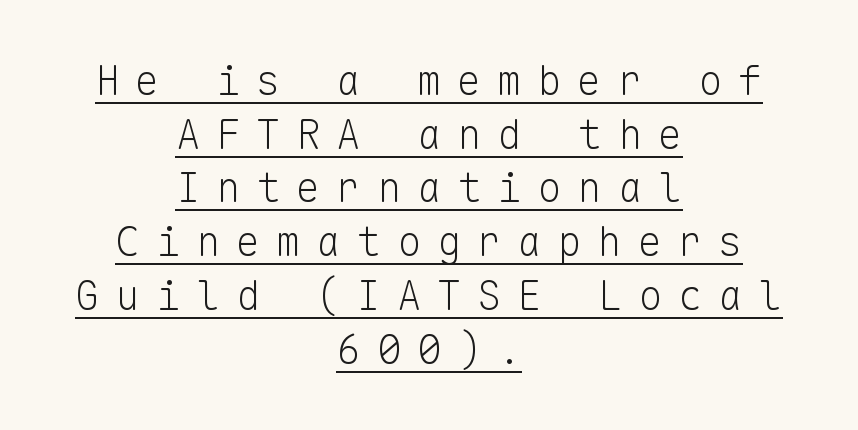
In designer terms, the underline attribute is active on this setting. Vertical stems look standard width or narrower in stroke. The designer went with a sans here, leaving each stem footless. You could count columns in this text — the font is strictly monospaced. A student would call this center alignment; a typographer would say set centered.
